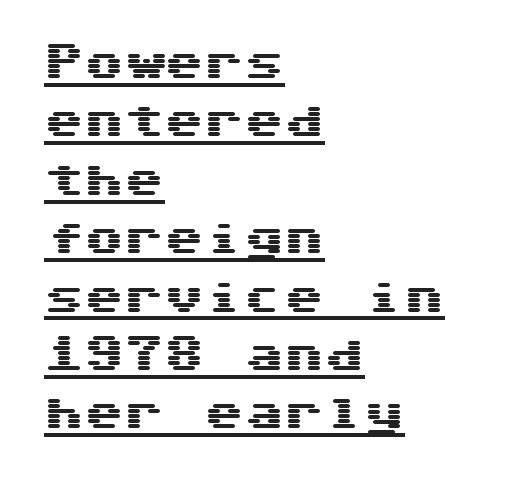
Caption: standard tracking, unaltered. Rendered with straight, roman letterforms. The rendering shows plain stroke endings on the letterforms — a sans-serif design. Has an underline been added? It has. Horizontal bands of white between lines are of average thickness.
